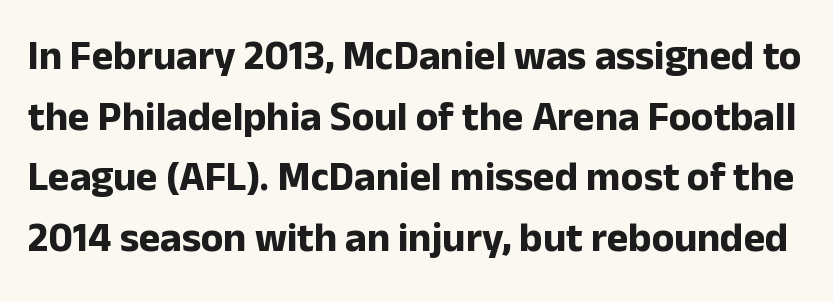
{"serif": "no", "italic": "no", "bold": "yes", "weight": "bold", "width": "normal", "stroke_contrast": "low", "x_height": "medium", "monospaced": "no", "underline": "no", "line_spacing": "normal", "line_spacing_ratio": 1.48, "letter_spacing": "normal", "letter_spacing_em": 0.0, "glyph_px": 41}
